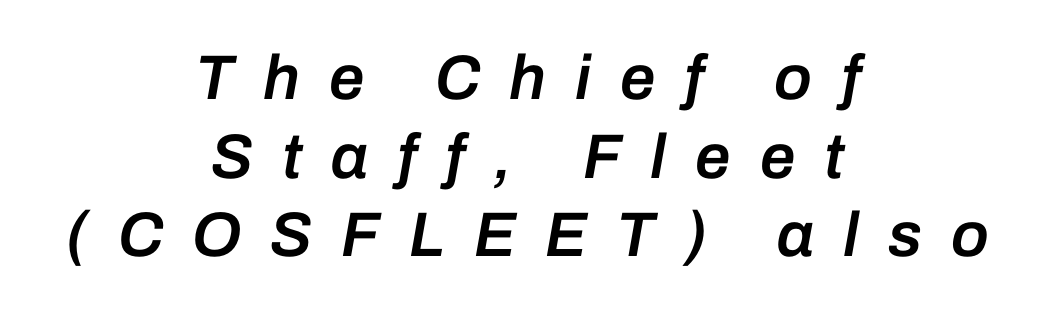
Q: Is the text bold? A: Semi-bold.
Q: Is the text italic (slanted)? A: Yes, it leans right by about 10 degrees.
Q: Is the text underlined? A: No.
Q: How is the paragraph aligned? A: Centered.
Q: Is the spacing between letters normal or unusually wide? A: Unusually wide.
Q: Is the spacing between lines tight, normal or loose? A: Normal.
Q: Width (condensed, normal, or wide)? A: Normal.
Q: Stroke contrast? A: Low.
Q: x-height? A: Medium.
Q: Monospaced? A: No.
